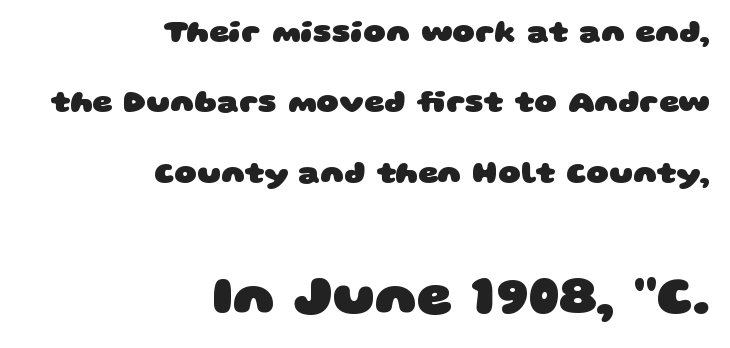
Q: Is the text bold? A: Yes.
Q: Is the typeface a serif or a sans-serif typeface? A: Sans-serif.
Q: Is the text underlined? A: No.
Q: How is the paragraph aligned? A: Right-aligned.
Q: Is the spacing between letters normal or unusually wide? A: Normal.
Q: Is the spacing between lines tight, normal or loose? A: Loose.
Q: Which block of text is set in a larger size, the first (top) or the second (bottom)? A: The second (bottom) one.
Q: Width (condensed, normal, or wide)? A: Wide.
Q: Stroke contrast? A: Low.
Q: x-height? A: Large.
Q: Monospaced? A: No.
